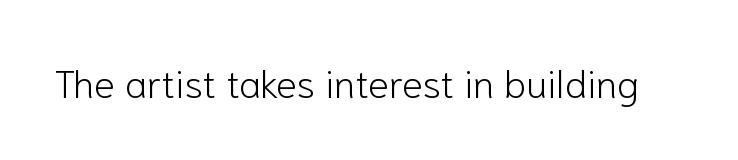
{"serif": "no", "italic": "no", "bold": "no", "weight": "light", "width": "normal", "stroke_contrast": "low", "x_height": "medium", "monospaced": "no", "underline": "no", "letter_spacing": "normal", "letter_spacing_em": 0.0, "glyph_px": 39}
